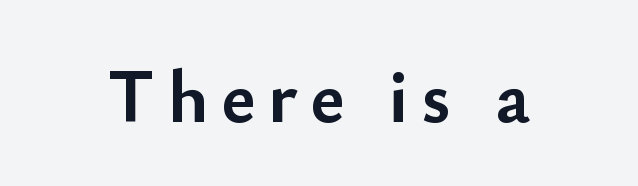
The image shows 75 px semibold sans-serif type, upright; set not underlined; low stroke contrast and a small x-height.
